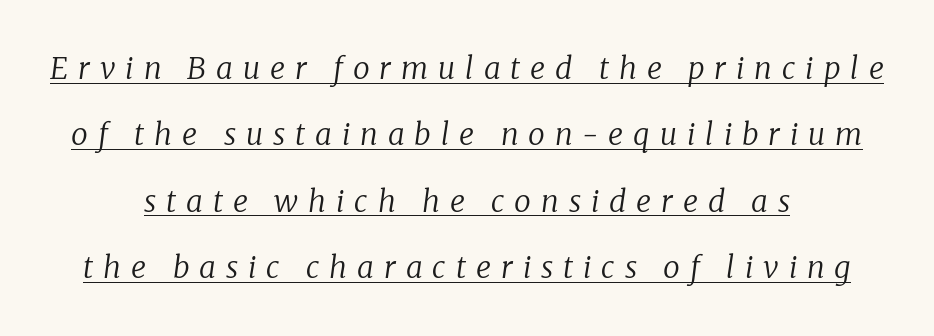
A rule runs beneath these lines of type. Does the copy run flush right? No — it is centered line by line. It's the slanting kind of type. Substantial extra tracking has been applied to these lines. Each stroke keeps to a modest, everyday thickness or less. Summary of vertical rhythm: relaxed, with wide interline spacing.
